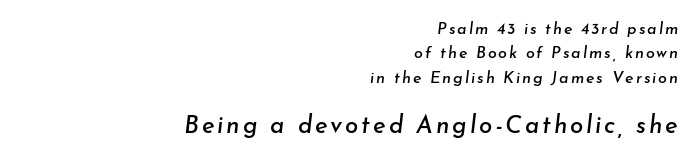
Two sizes are in play, and the larger belongs to the second block. The block of text has a typical density, with ordinary space between rows. Clear beneath every line of the passage. The axis of the letterforms is tilted away from vertical.
